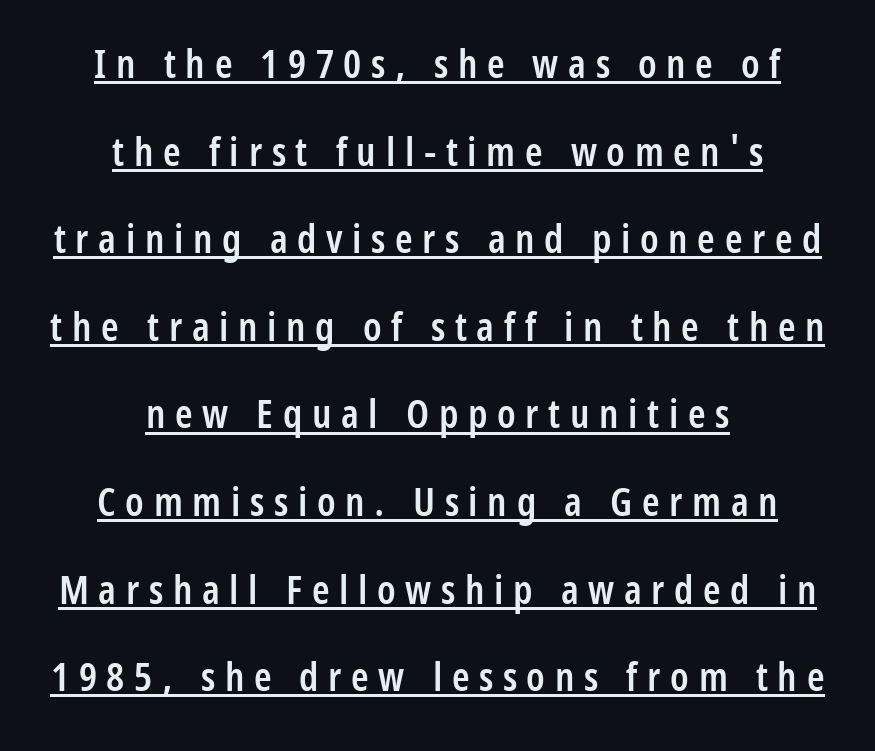
Q: Is the text bold? A: Semi-bold.
Q: Is the text italic (slanted)? A: No, it is upright.
Q: Is the typeface a serif or a sans-serif typeface? A: Sans-serif.
Q: Is the text underlined? A: Yes.
Q: How is the paragraph aligned? A: Centered.
Q: Is the spacing between letters normal or unusually wide? A: Unusually wide.
Q: Is the spacing between lines tight, normal or loose? A: Loose.
Q: Width (condensed, normal, or wide)? A: Condensed.
Q: Stroke contrast? A: Low.
Q: x-height? A: Medium.
Q: Monospaced? A: No.
